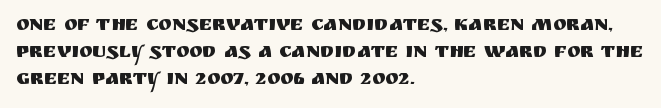
{"italic": "no", "underline": "no", "align": "left", "line_spacing": "normal", "line_spacing_ratio": 1.35, "letter_spacing": "normal", "letter_spacing_em": 0.0, "glyph_px": 20}
